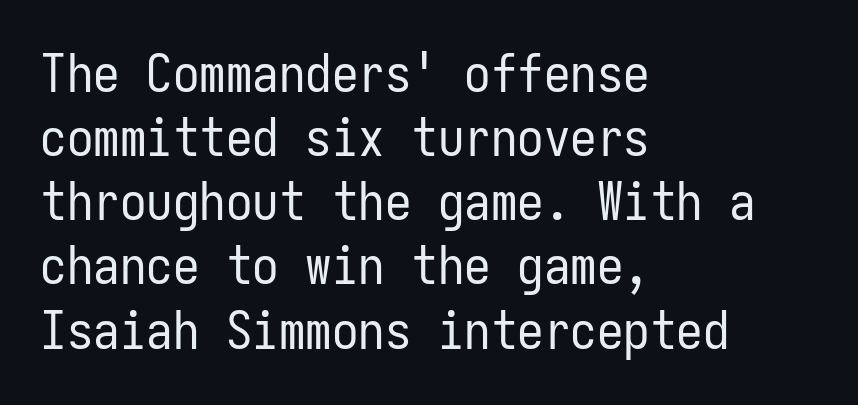
{"serif": "no", "italic": "no", "bold": "no", "weight": "regular", "width": "condensed", "stroke_contrast": "low", "x_height": "medium", "monospaced": "yes", "underline": "no", "align": "left", "line_spacing_ratio": 1.21, "letter_spacing": "normal", "letter_spacing_em": 0.0, "glyph_px": 53}
